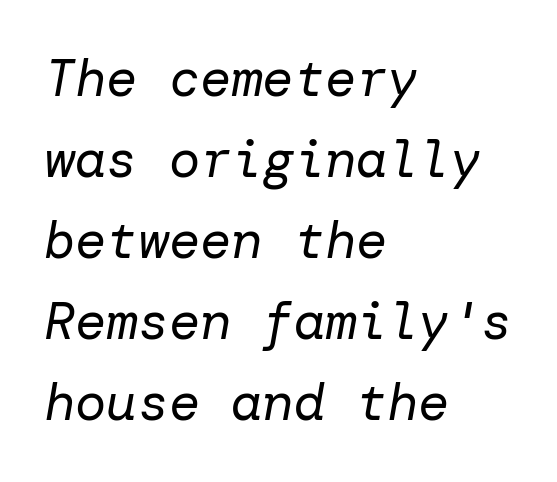
Q: Is the text bold? A: No.
Q: Is the text italic (slanted)? A: Yes, it leans right by about 10 degrees.
Q: Is the text underlined? A: No.
Q: How is the paragraph aligned? A: Left-aligned.
Q: Is the spacing between letters normal or unusually wide? A: Normal.
Q: Is the spacing between lines tight, normal or loose? A: Normal.
Q: Width (condensed, normal, or wide)? A: Normal.
Q: Stroke contrast? A: Low.
Q: x-height? A: Medium.
